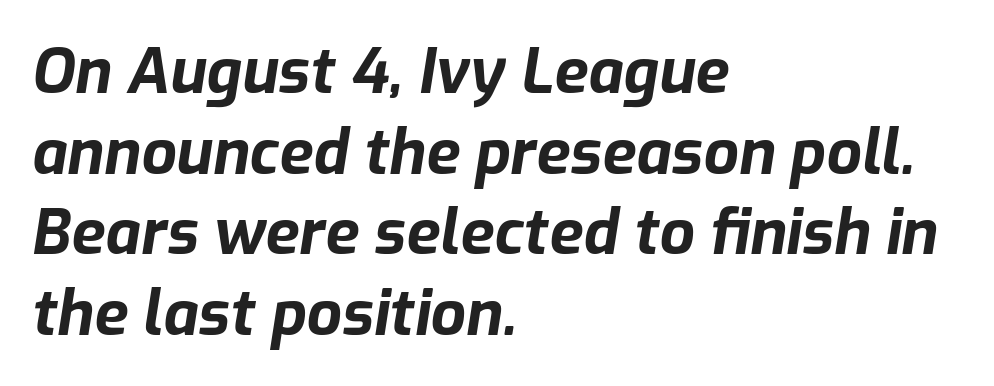
{"italic": "yes", "lean": "right", "slant_degrees": 9, "bold": "yes", "weight": "bold", "width": "normal", "stroke_contrast": "low", "x_height": "medium", "monospaced": "no", "underline": "no", "align": "left", "line_spacing": "normal", "line_spacing_ratio": 1.3, "letter_spacing": "normal", "letter_spacing_em": 0.0, "glyph_px": 62}
